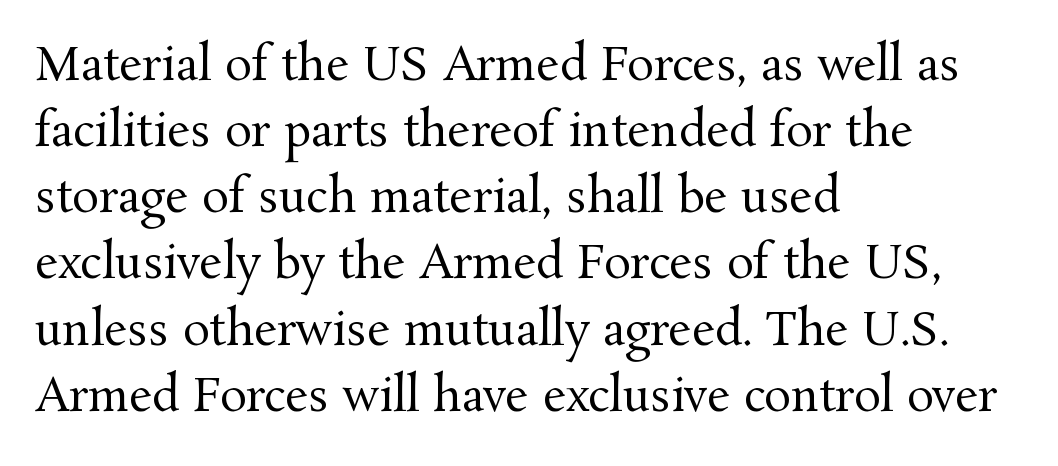
Little horizontal feet cap the strokes, marking this as serif type. Rule under the text: the space is simply empty. Is this a heavy cut? Hardly; it is regular or lighter. Looks like regular typesetting: each glyph gets only the width it needs.
